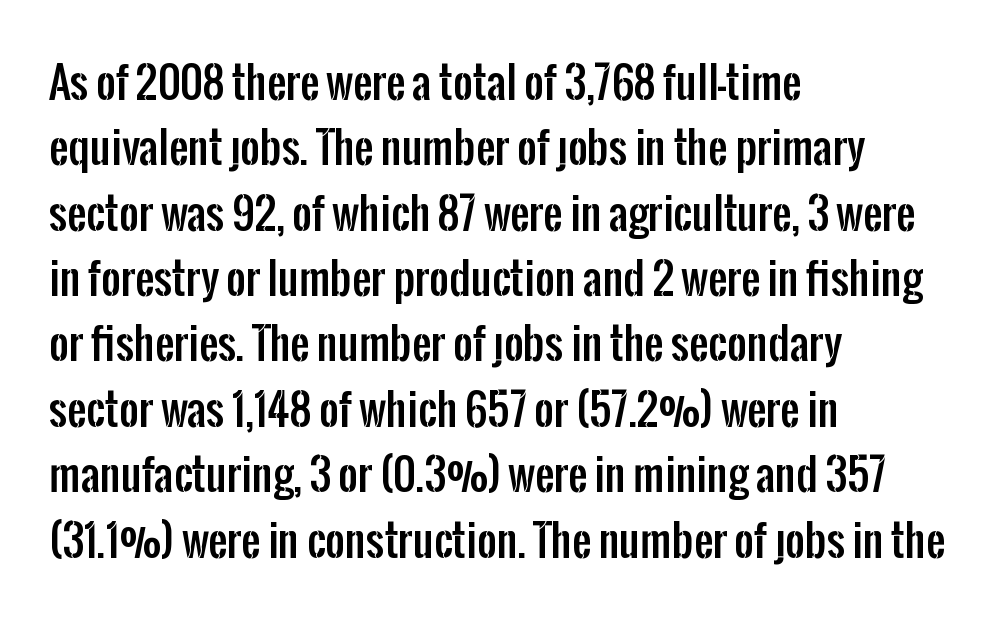
The face used here is rendered with its standard letterfit. Just letters on the line, the space beneath them empty. Looks like regular typesetting: each glyph gets only the width it needs. Each new line begins a customary step beneath the previous one. A student would call this left alignment; a typographer would say flush left, rag right. The font's upright variant was chosen for this text.
